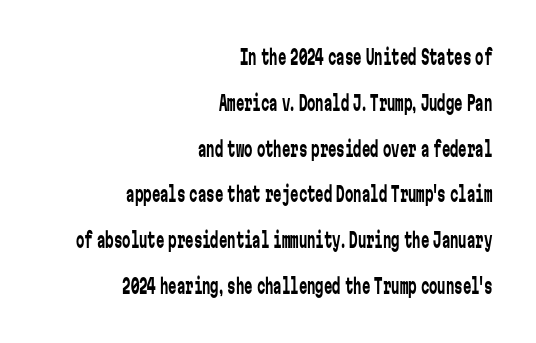
The image shows 21 px text type, upright; set right-aligned, loose line spacing (2.18x), normal letter spacing, not underlined.
